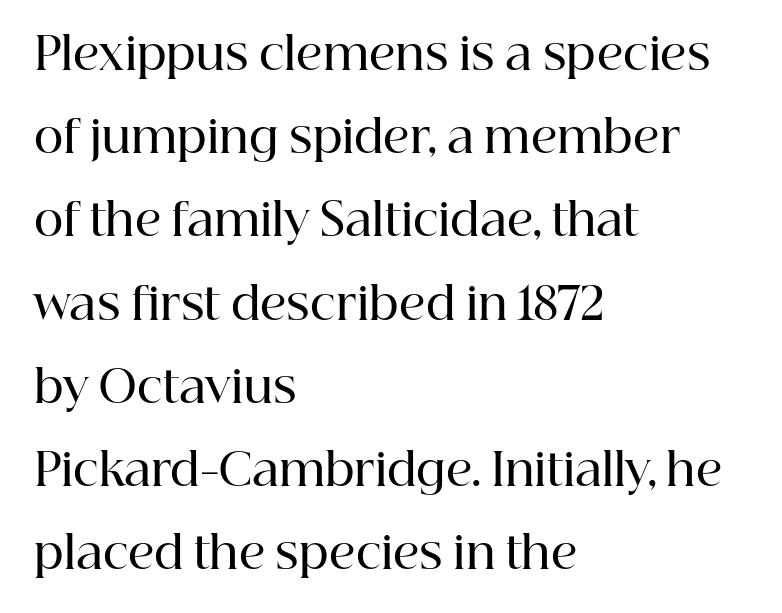
Q: Is the text bold? A: Semi-bold.
Q: Is the text italic (slanted)? A: No, it is upright.
Q: Is the typeface a serif or a sans-serif typeface? A: Serif.
Q: Is the text underlined? A: No.
Q: How is the paragraph aligned? A: Left-aligned.
Q: Is the spacing between letters normal or unusually wide? A: Normal.
Q: Width (condensed, normal, or wide)? A: Normal.
Q: Stroke contrast? A: High.
Q: x-height? A: Medium.
Q: Monospaced? A: No.
